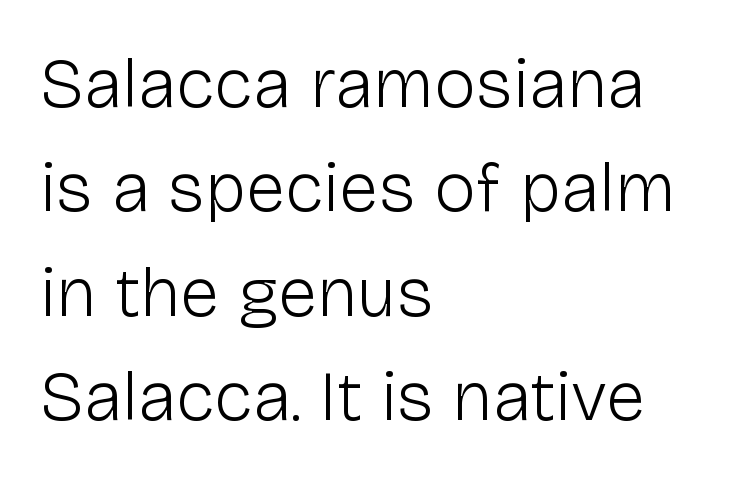
The image shows 71 px light sans-serif type, upright; set left-aligned, normal line spacing (1.47x), normal letter spacing, not underlined; low stroke contrast and a medium x-height.
